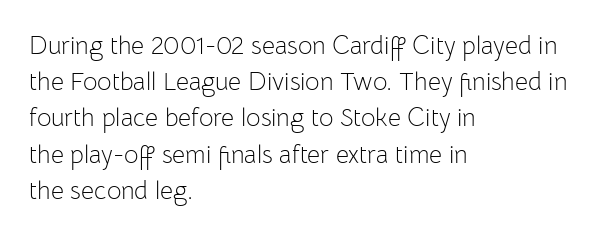
Q: Is the text bold? A: No.
Q: Is the text italic (slanted)? A: No, it is upright.
Q: Is the text underlined? A: No.
Q: How is the paragraph aligned? A: Left-aligned.
Q: Is the spacing between letters normal or unusually wide? A: Normal.
Q: Is the spacing between lines tight, normal or loose? A: Normal.
